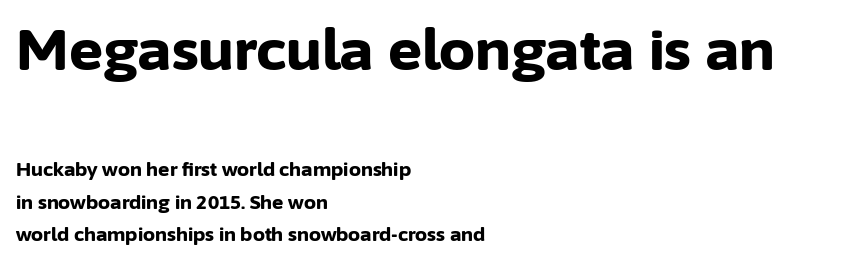
The image shows 57 px bold sans-serif type, upright; set left-aligned, normal line spacing (1.7x), normal letter spacing, not underlined; the first (top) block is 3.0x larger; low stroke contrast and a medium x-height.
